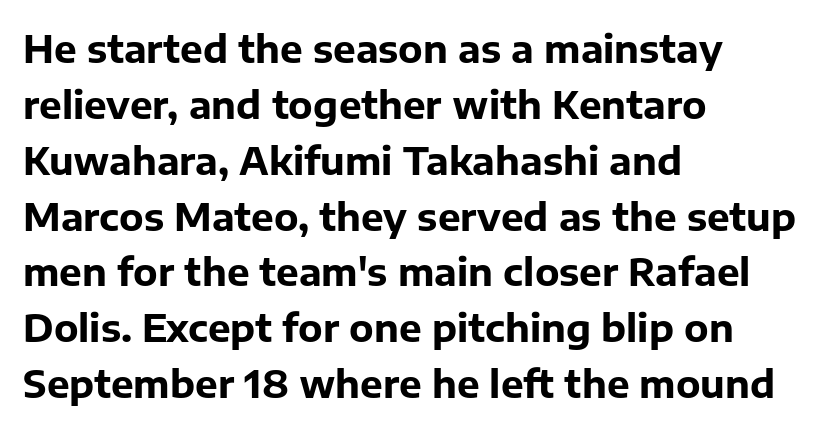
Q: Is the text bold? A: Yes.
Q: Is the text italic (slanted)? A: No, it is upright.
Q: Is the typeface a serif or a sans-serif typeface? A: Sans-serif.
Q: Is the text underlined? A: No.
Q: How is the paragraph aligned? A: Left-aligned.
Q: Is the spacing between letters normal or unusually wide? A: Normal.
Q: Is the spacing between lines tight, normal or loose? A: Normal.
Q: Width (condensed, normal, or wide)? A: Normal.
Q: Stroke contrast? A: Low.
Q: x-height? A: Medium.
Q: Monospaced? A: No.
